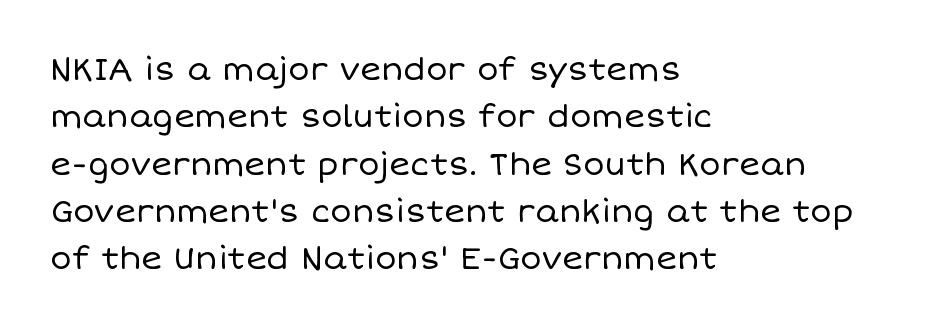
{"italic": "no", "bold": "no", "weight": "regular", "width": "normal", "stroke_contrast": "low", "x_height": "large", "monospaced": "no", "underline": "no", "align": "left", "line_spacing": "normal", "line_spacing_ratio": 1.48, "letter_spacing": "normal", "letter_spacing_em": 0.0, "glyph_px": 32}
